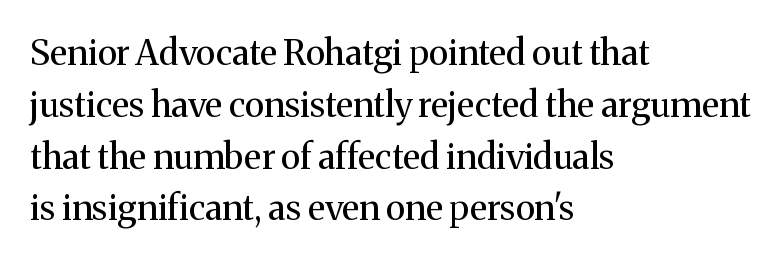
No word sits above an underline. Spacing verdict: proportional, widths tailored to each character. Observe the ordinary spacing: letters are neighbours, not strangers. The lines sit at an ordinary, default distance from one another. Weight: not bold — regular or lighter.
